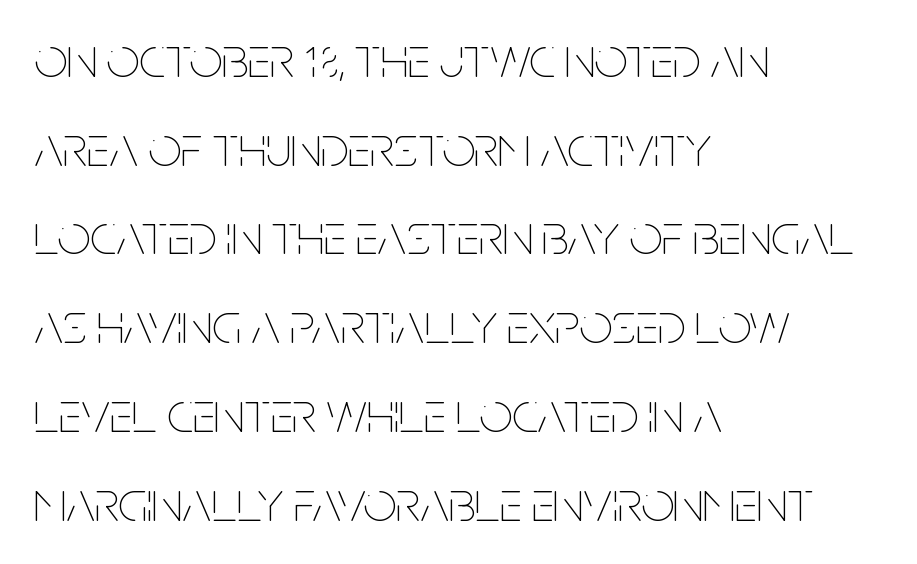
Q: Is the text bold? A: No.
Q: Is the text italic (slanted)? A: No, it is upright.
Q: Is the text underlined? A: No.
Q: How is the paragraph aligned? A: Left-aligned.
Q: Is the spacing between letters normal or unusually wide? A: Normal.
Q: Is the spacing between lines tight, normal or loose? A: Normal.
Q: Width (condensed, normal, or wide)? A: Condensed.
Q: Stroke contrast? A: Low.
Q: x-height? A: Large.
Q: Monospaced? A: No.
